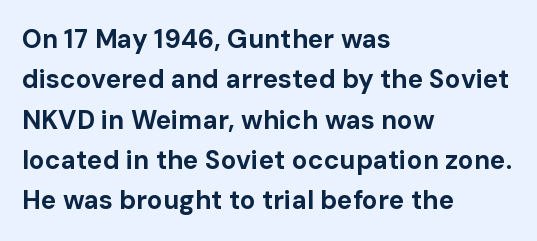
The image shows 26 px bold type, upright; set left-aligned, normal line spacing (1.55x), normal letter spacing, not underlined.
